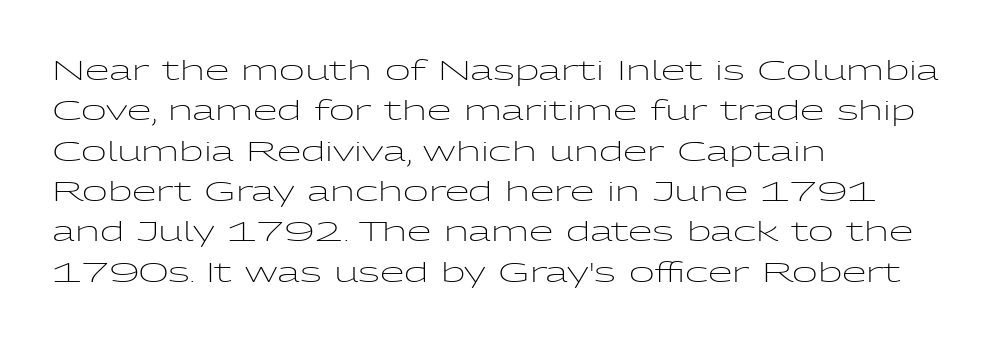
Words float on clear page, feet unadorned. Caption: standard tracking, unaltered. Every character sits straight up, as roman type does. Leading matches the norm, producing a regular column. The lines are quadded left.
